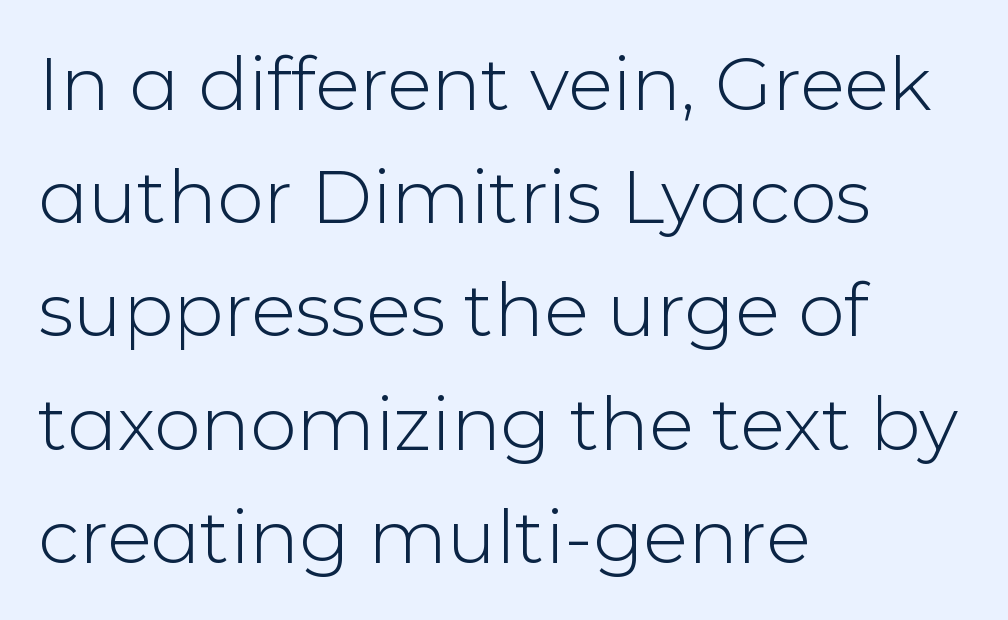
The image shows 74 px light sans-serif type, upright; set left-aligned, normal line spacing (1.53x), normal letter spacing, not underlined; low stroke contrast and a medium x-height.
